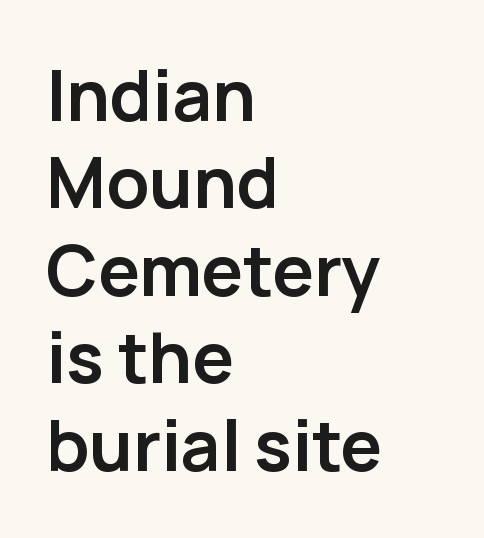
The image shows 70 px semibold sans-serif type, upright; set left-aligned, normal line spacing (1.25x), normal letter spacing, not underlined; low stroke contrast and a medium x-height.
